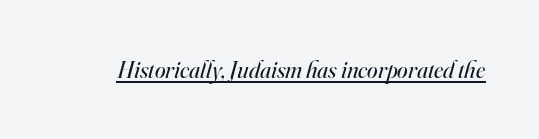
The image shows 24 px text type, italic (leaning right); set normal letter spacing, underlined.
